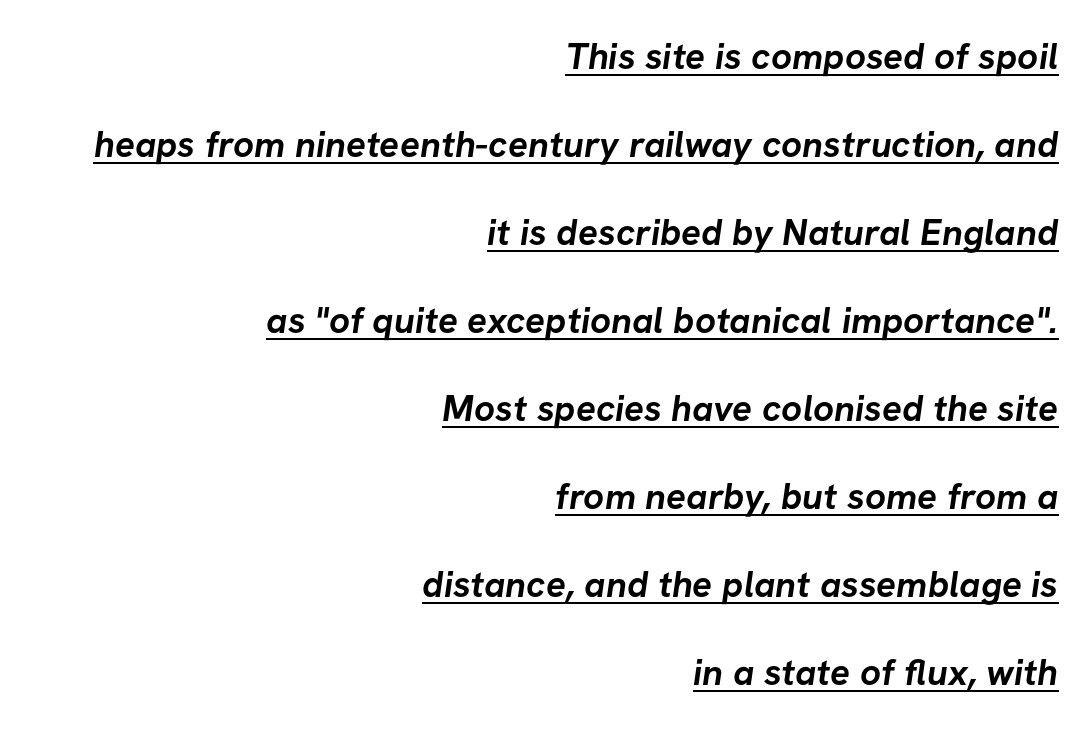
Caption: multi-line text, flush right, ragged left. Underlined type. The gaps between neighbouring characters are ordinary and unremarkable. Airy leading. This rendering employs a face without finishing strokes, i.e., a sans-serif. Looks like regular typesetting: each glyph gets only the width it needs.
